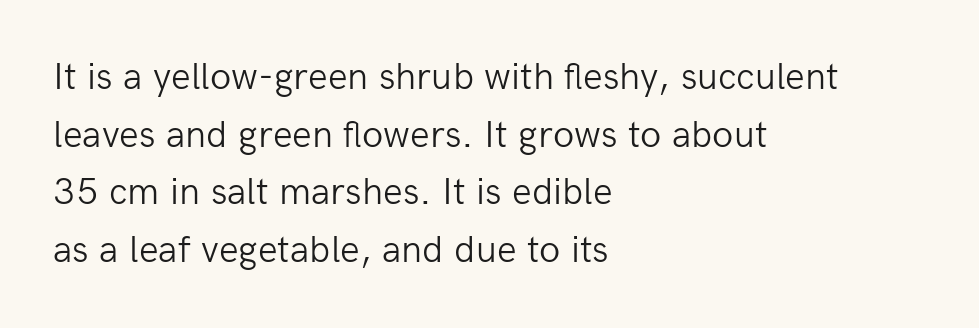
Q: Is the text bold? A: No.
Q: Is the text italic (slanted)? A: No, it is upright.
Q: Is the typeface a serif or a sans-serif typeface? A: Sans-serif.
Q: Is the text underlined? A: No.
Q: How is the paragraph aligned? A: Left-aligned.
Q: Is the spacing between letters normal or unusually wide? A: Normal.
Q: Is the spacing between lines tight, normal or loose? A: Normal.
Q: Width (condensed, normal, or wide)? A: Normal.
Q: Stroke contrast? A: Low.
Q: x-height? A: Medium.
Q: Monospaced? A: No.
